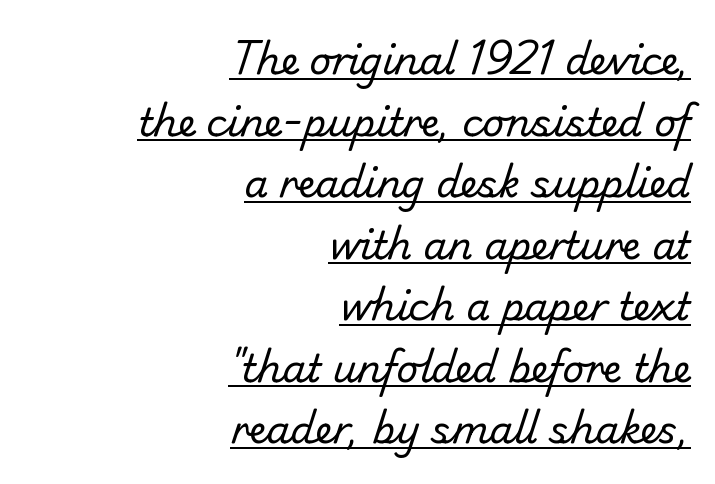
Horizontal alignment here is rightward, an uncommon choice for prose. Think standard paragraph weight, or any step lighter than that. What decoration does the sample have? An underline. In terms of leading, this rendering sits right in the middle. Tracking here is standard; glyphs follow each other at the usual distance. Each letter keeps its own natural width here, so spacing adapts to shape.
